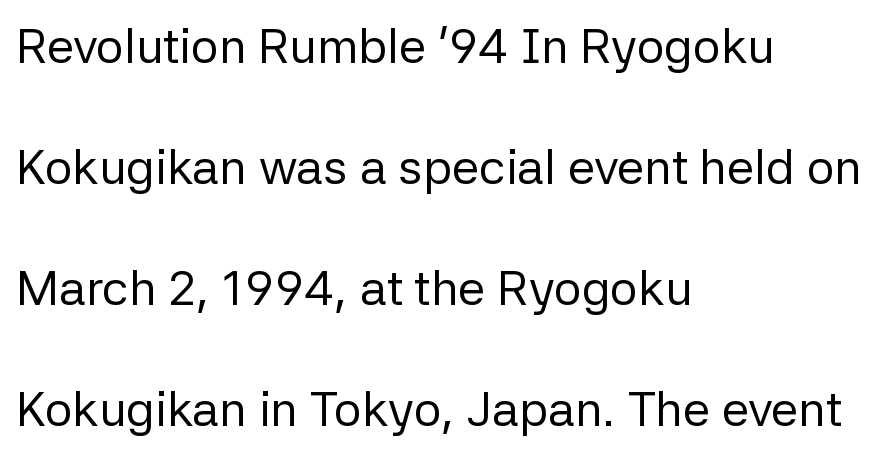
Q: Is the text bold? A: No.
Q: Is the text italic (slanted)? A: No, it is upright.
Q: Is the typeface a serif or a sans-serif typeface? A: Sans-serif.
Q: Is the text underlined? A: No.
Q: How is the paragraph aligned? A: Left-aligned.
Q: Is the spacing between letters normal or unusually wide? A: Normal.
Q: Is the spacing between lines tight, normal or loose? A: Loose.
Q: Width (condensed, normal, or wide)? A: Normal.
Q: Stroke contrast? A: Low.
Q: x-height? A: Medium.
Q: Monospaced? A: No.
